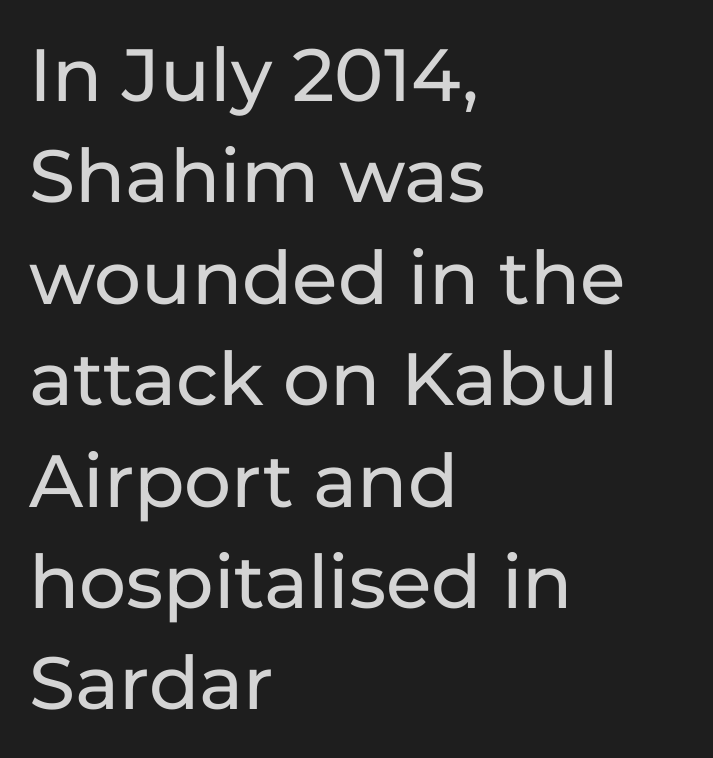
The image shows 74 px sans-serif type, upright; set left-aligned, normal line spacing (1.37x), normal letter spacing, not underlined; low stroke contrast and a medium x-height.
